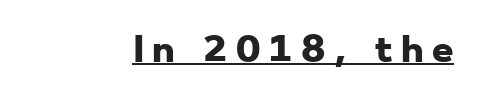
{"serif": "no", "bold": "yes", "weight": "heavy", "width": "wide", "stroke_contrast": "low", "x_height": "small", "monospaced": "no", "underline": "yes", "align": "right", "letter_spacing": "wide", "letter_spacing_em": 0.24, "glyph_px": 34}
